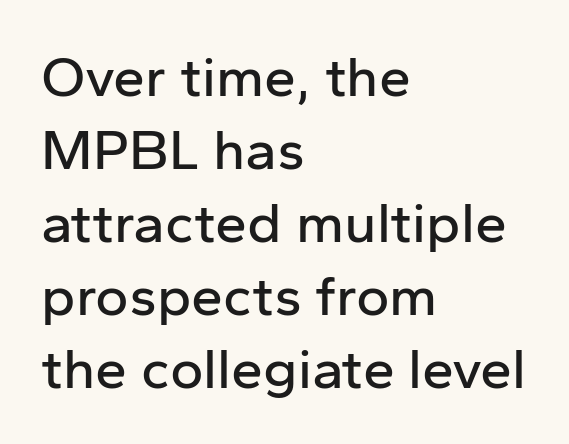
Spacing verdict: proportional, widths tailored to each character. Words appear dense and cohesive because spacing is normal. Nothing sits at the stroke ends, so this counts as sans-serif. The lines are quadded left. Just letters on the line, the space beneath them empty. How would I describe the line gaps? Plain and ordinary.
